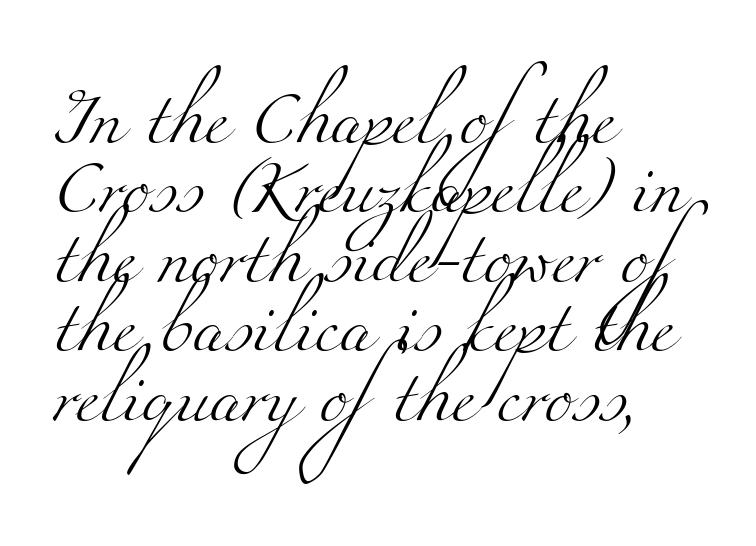
The weight would be labelled regular, book, light, or lighter still. The paragraph shown leans on its left margin. Only glyphs here, with clear space below each row. Standard letterfit; no display-style spreading of the glyphs. This block has exactly the height ordinary leading produces.
